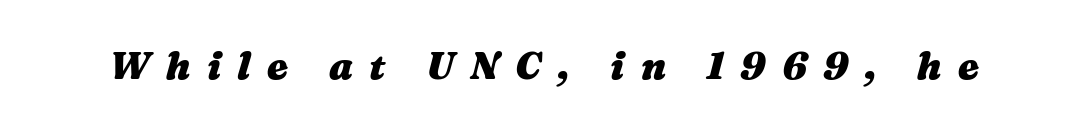
Chunky letters — that's bold for sure. Just letters on the line, the space beneath them empty. Letter spacing: wide. Note the varied advance widths — an 'i' is clearly narrower than an 'm'.
